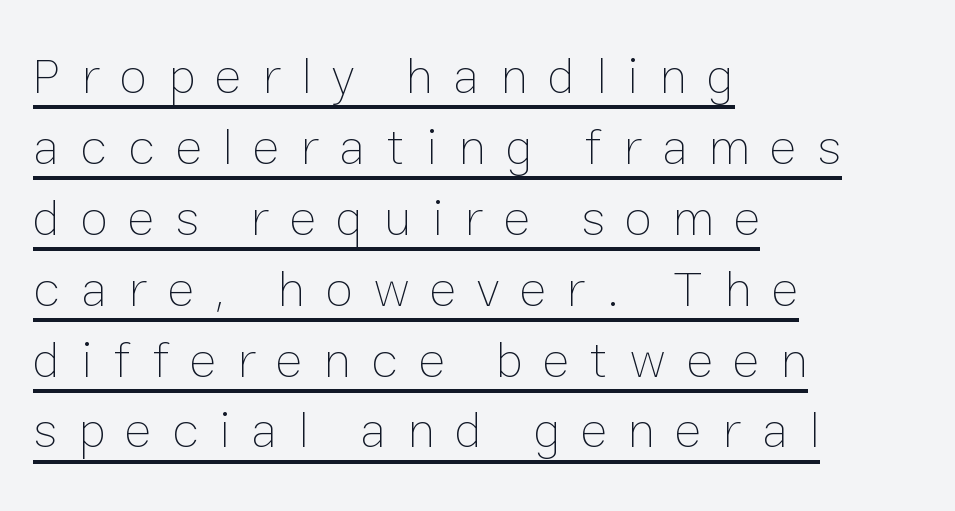
Q: Is the text bold? A: No.
Q: Is the text italic (slanted)? A: No, it is upright.
Q: Is the text underlined? A: Yes.
Q: How is the paragraph aligned? A: Left-aligned.
Q: Is the spacing between letters normal or unusually wide? A: Unusually wide.
Q: Is the spacing between lines tight, normal or loose? A: Normal.
Q: Width (condensed, normal, or wide)? A: Normal.
Q: Stroke contrast? A: Low.
Q: x-height? A: Medium.
Q: Monospaced? A: No.
